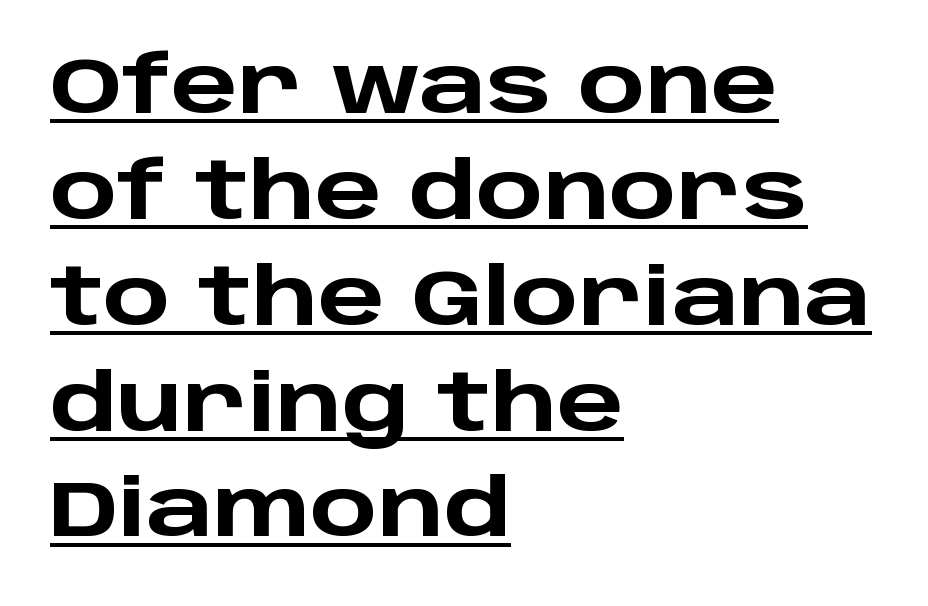
{"serif": "no", "italic": "no", "bold": "yes", "weight": "heavy", "width": "wide", "stroke_contrast": "low", "x_height": "large", "monospaced": "no", "underline": "yes", "align": "left", "line_spacing": "normal", "line_spacing_ratio": 1.34, "letter_spacing": "normal", "letter_spacing_em": 0.0, "glyph_px": 79}
